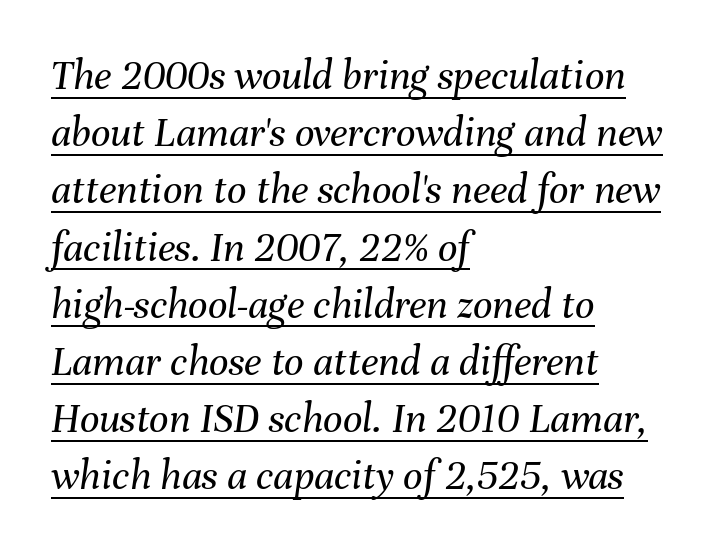
Emphasis-style slanted type is in use. Is this a heavy cut? Hardly; it is regular or lighter. Standard letterfit; no display-style spreading of the glyphs. The face used here is proportionally spaced, like ordinary book or web type.
